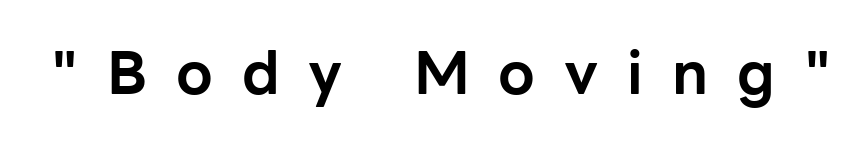
Q: Is the text bold? A: Yes.
Q: Is the text italic (slanted)? A: No, it is upright.
Q: Is the typeface a serif or a sans-serif typeface? A: Sans-serif.
Q: Is the text underlined? A: No.
Q: Is the spacing between letters normal or unusually wide? A: Unusually wide.
Q: Width (condensed, normal, or wide)? A: Normal.
Q: Stroke contrast? A: Low.
Q: x-height? A: Medium.
Q: Monospaced? A: No.
